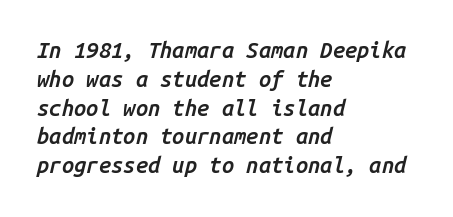
{"italic": "yes", "lean": "right", "slant_degrees": 14, "bold": "semi", "underline": "no", "align": "left", "line_spacing": "normal", "line_spacing_ratio": 1.31, "letter_spacing": "normal", "letter_spacing_em": 0.0, "glyph_px": 22}
